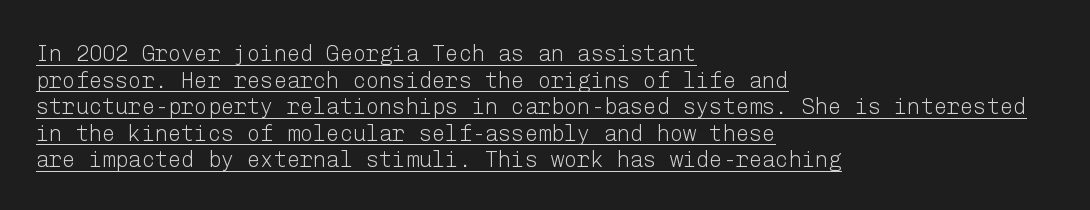
Posture: vertical. Leftover space on each line is placed entirely after the last word. In terms of letterspacing, this is plain default setting. Beneath each row of characters lies a ruled line.
